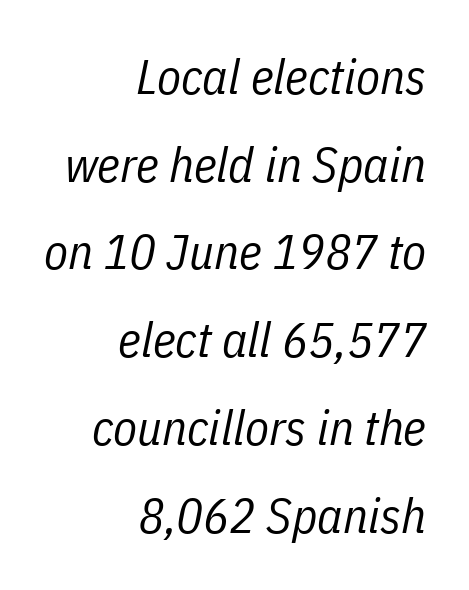
The image shows 49 px regular-weight, condensed type, italic (leaning right); set right-aligned, line spacing 1.79x, normal letter spacing, not underlined; low stroke contrast and a medium x-height.
